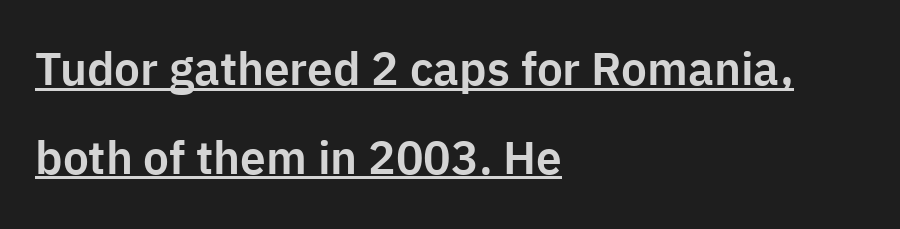
Q: Is the text italic (slanted)? A: No, it is upright.
Q: Is the typeface a serif or a sans-serif typeface? A: Sans-serif.
Q: Is the text underlined? A: Yes.
Q: How is the paragraph aligned? A: Left-aligned.
Q: Is the spacing between letters normal or unusually wide? A: Normal.
Q: Is the spacing between lines tight, normal or loose? A: Loose.
Q: Width (condensed, normal, or wide)? A: Normal.
Q: Stroke contrast? A: Low.
Q: x-height? A: Medium.
Q: Monospaced? A: No.
